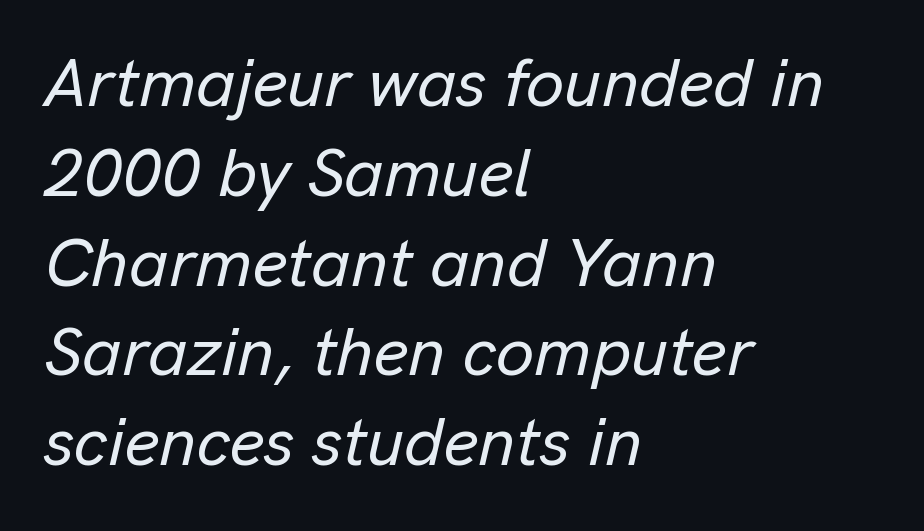
Baseline-to-baseline distance is the conventional proportion of letter height. In terms of posture, this sample is oblique. Think of a printed novel: that variable character pitch is what you see here. These lines are set flush left with a ragged right edge. The area under the type is left untouched. Tracking value appears to be zero — textbook default spacing.
